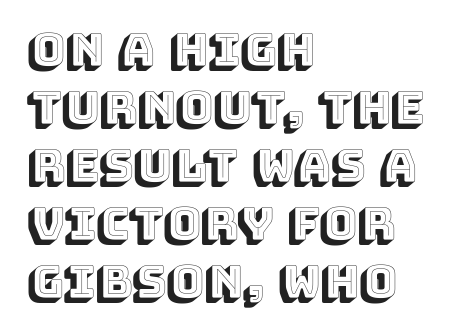
The image shows 45 px text type, upright; set left-aligned, normal line spacing (1.29x), normal letter spacing, not underlined; a large x-height.
